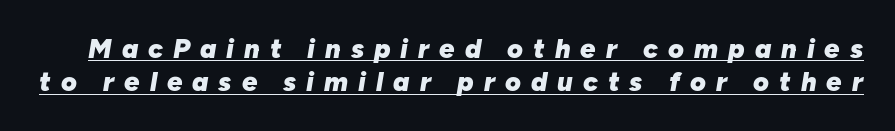
The image shows 27 px bold type, italic (leaning right); set line spacing 1.24x, unusually wide letter spacing (+0.37 em), underlined.
